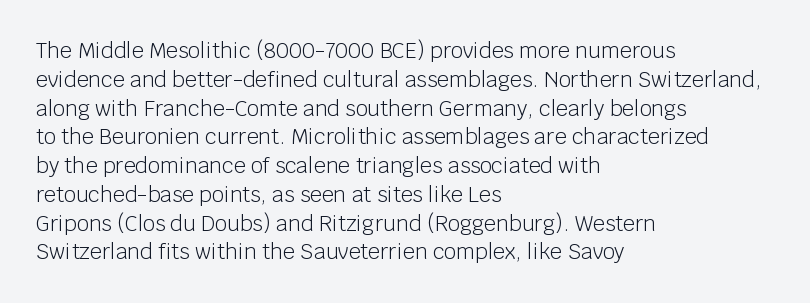
Q: Is the text bold? A: No.
Q: Is the text italic (slanted)? A: No, it is upright.
Q: Is the text underlined? A: No.
Q: How is the paragraph aligned? A: Left-aligned.
Q: Is the spacing between letters normal or unusually wide? A: Normal.
Q: Is the spacing between lines tight, normal or loose? A: Normal.
